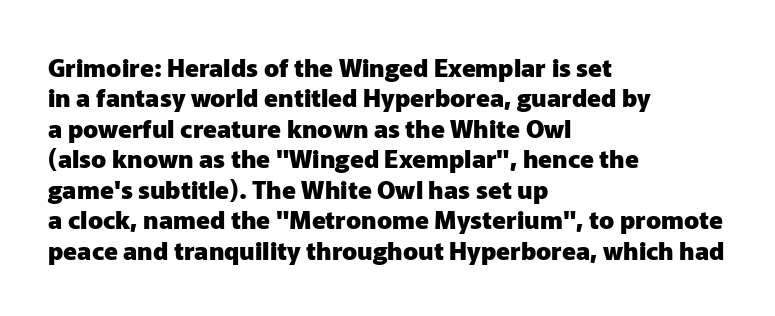
{"italic": "no", "bold": "yes", "underline": "no", "align": "left", "line_spacing_ratio": 1.22, "letter_spacing": "normal", "letter_spacing_em": 0.0, "glyph_px": 25}
